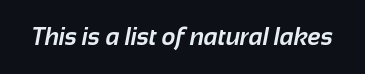
The image shows 24 px bold type; set normal letter spacing, not underlined.
